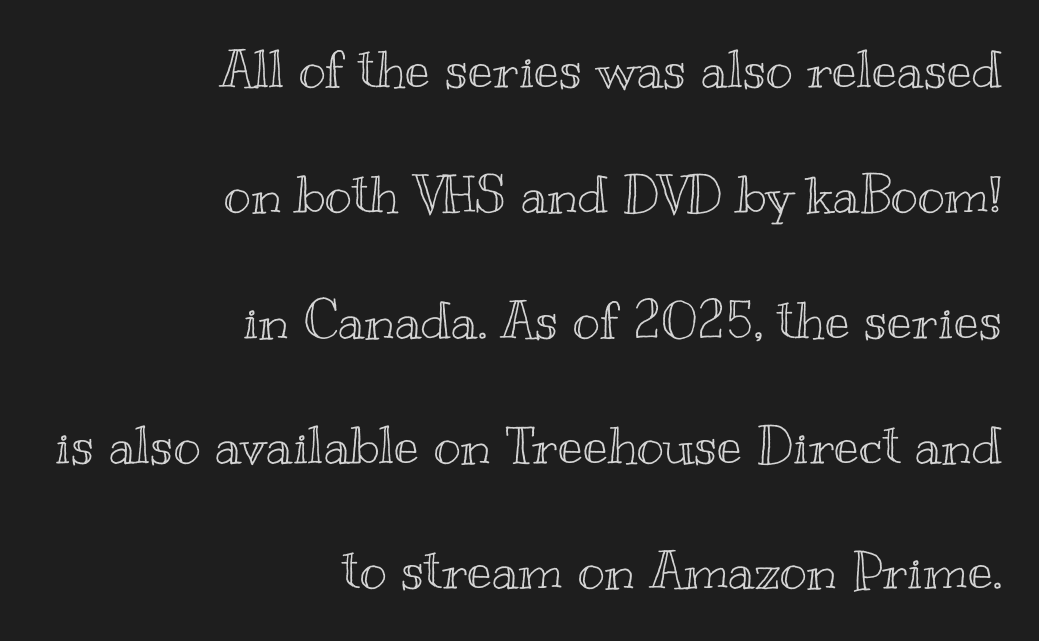
Caption: standard tracking, unaltered. The specimen reads as upright at a glance. Descender tails drop into unmarked territory. Looks like regular typesetting: each glyph gets only the width it needs. A great deal of white space separates one row of letters from the next.
